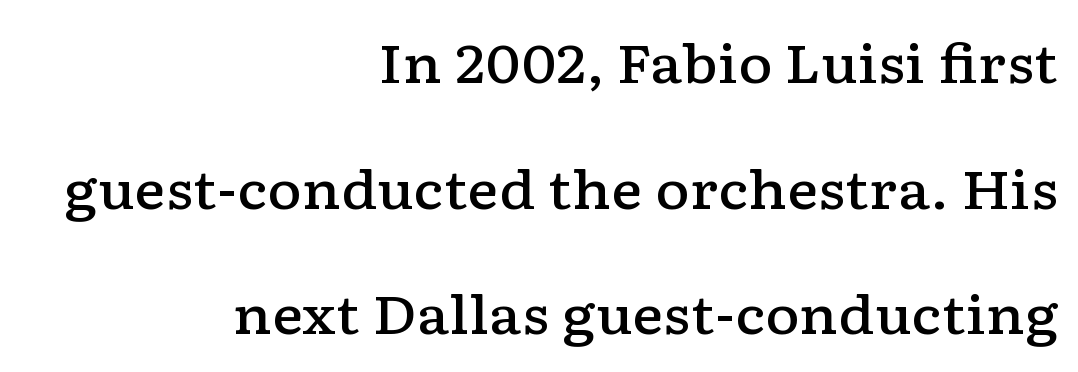
The image shows 53 px semibold, wide serif type, upright; set right-aligned, loose line spacing (2.37x), normal letter spacing, not underlined; low stroke contrast and a medium x-height.
